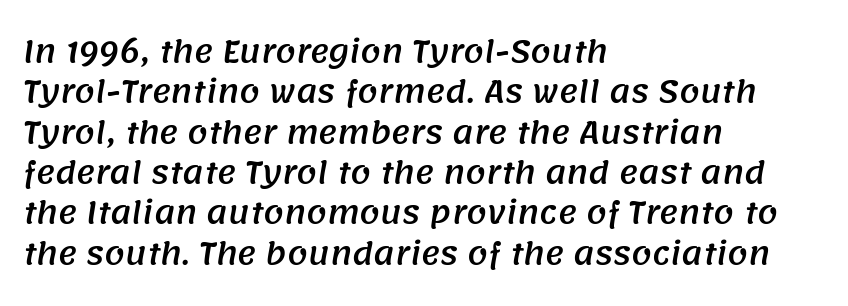
The image shows 29 px sans-serif type; set left-aligned, normal line spacing (1.39x), normal letter spacing, not underlined; medium stroke contrast and a large x-height.
